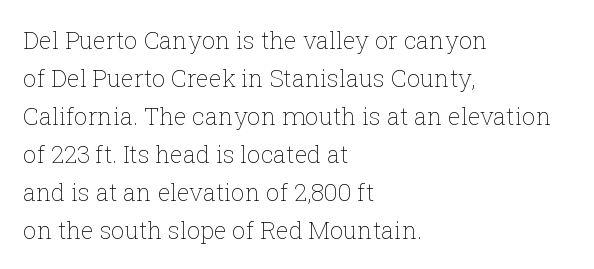
The image shows 24 px text type, upright; set left-aligned, normal line spacing (1.58x), normal letter spacing, not underlined.
